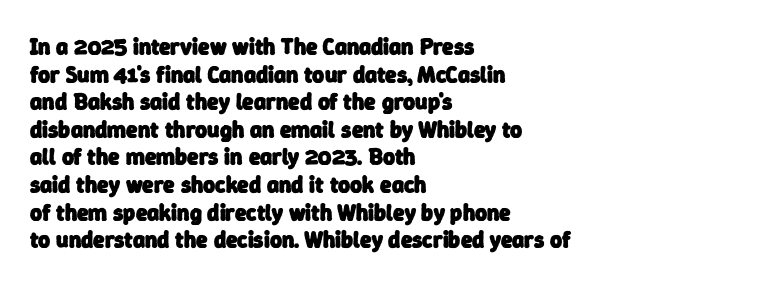
The image shows 23 px bold type; set left-aligned, line spacing 1.2x, normal letter spacing, not underlined.
